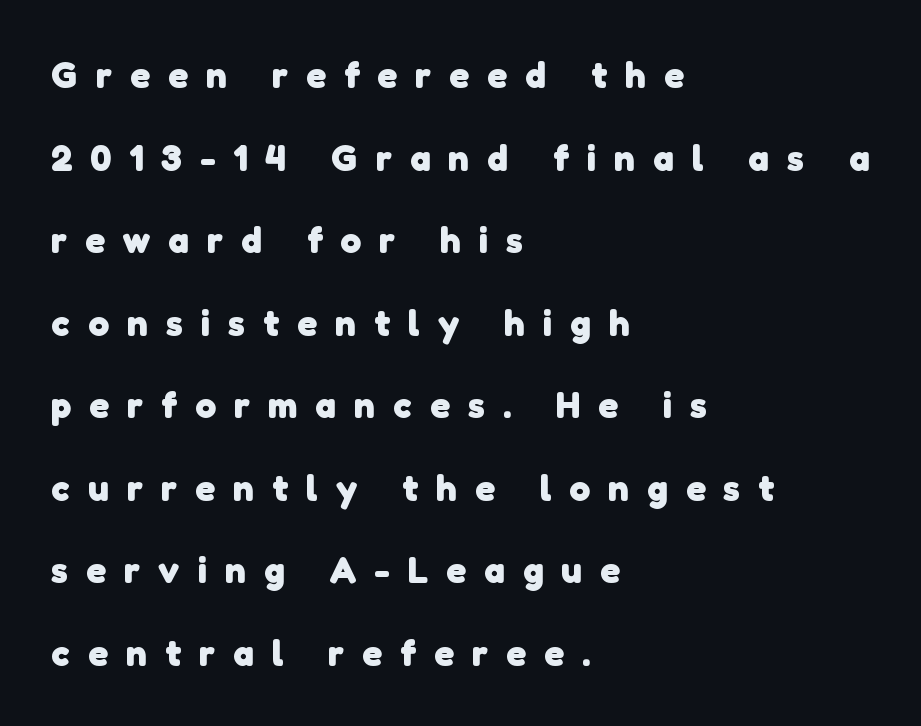
{"serif": "no", "bold": "yes", "weight": "heavy", "width": "normal", "stroke_contrast": "low", "x_height": "medium", "monospaced": "no", "underline": "no", "align": "left", "line_spacing": "loose", "line_spacing_ratio": 2.23, "letter_spacing": "wide", "letter_spacing_em": 0.49, "glyph_px": 37}
